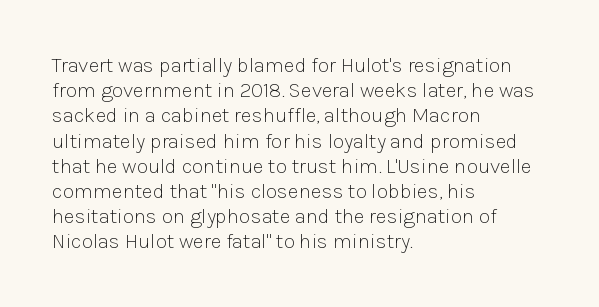
Q: Is the text bold? A: No.
Q: Is the text italic (slanted)? A: No, it is upright.
Q: Is the text underlined? A: No.
Q: How is the paragraph aligned? A: Left-aligned.
Q: Is the spacing between letters normal or unusually wide? A: Normal.
